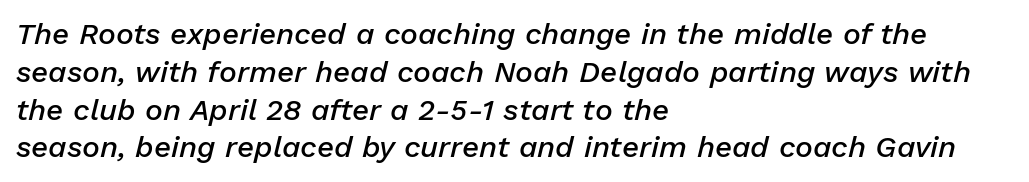
Q: Is the text bold? A: Semi-bold.
Q: Is the text italic (slanted)? A: Yes, it leans right by about 13 degrees.
Q: Is the text underlined? A: No.
Q: How is the paragraph aligned? A: Left-aligned.
Q: Is the spacing between letters normal or unusually wide? A: Normal.
Q: Is the spacing between lines tight, normal or loose? A: Normal.
Q: Width (condensed, normal, or wide)? A: Normal.
Q: Stroke contrast? A: Low.
Q: x-height? A: Medium.
Q: Monospaced? A: No.
